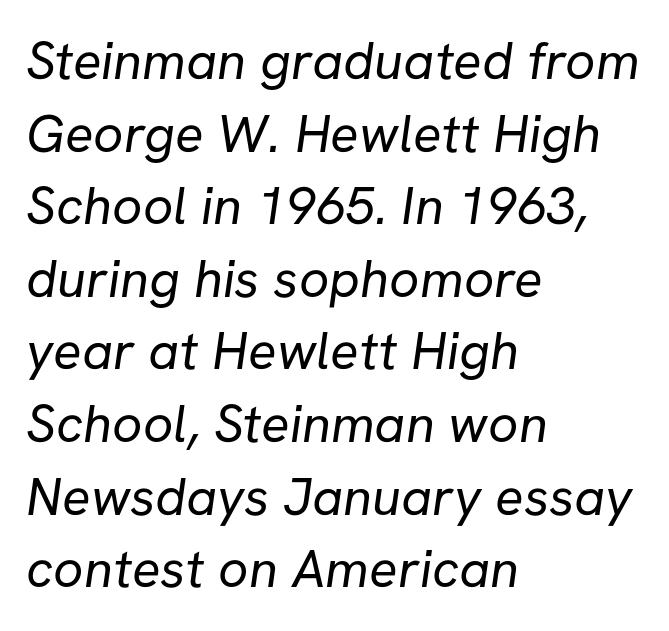
{"serif": "no", "bold": "no", "weight": "regular", "width": "normal", "stroke_contrast": "low", "x_height": "medium", "monospaced": "no", "underline": "no", "align": "left", "line_spacing": "normal", "line_spacing_ratio": 1.37, "letter_spacing": "normal", "letter_spacing_em": 0.0, "glyph_px": 53}
